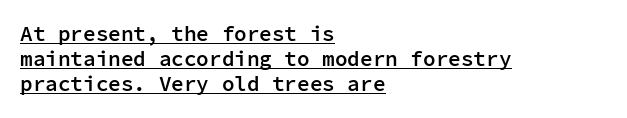
Typeset ragged right — the left edge is the straight one. Notice how the stems are strictly vertical — no italics here. Look at the tracking — it's just the regular setting, nothing added. Typographic density is moderately raised because the face is semibold.
